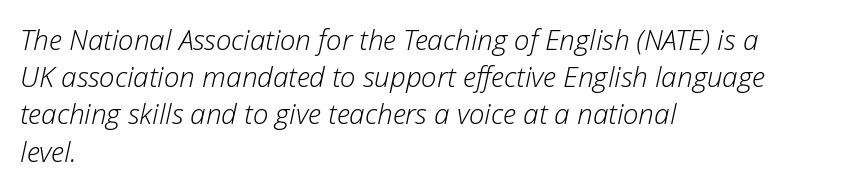
Q: Is the text bold? A: No.
Q: Is the text italic (slanted)? A: Yes, it leans right by about 12 degrees.
Q: Is the text underlined? A: No.
Q: How is the paragraph aligned? A: Left-aligned.
Q: Is the spacing between letters normal or unusually wide? A: Normal.
Q: Is the spacing between lines tight, normal or loose? A: Normal.
Q: Width (condensed, normal, or wide)? A: Normal.
Q: Stroke contrast? A: Low.
Q: x-height? A: Medium.
Q: Monospaced? A: No.
